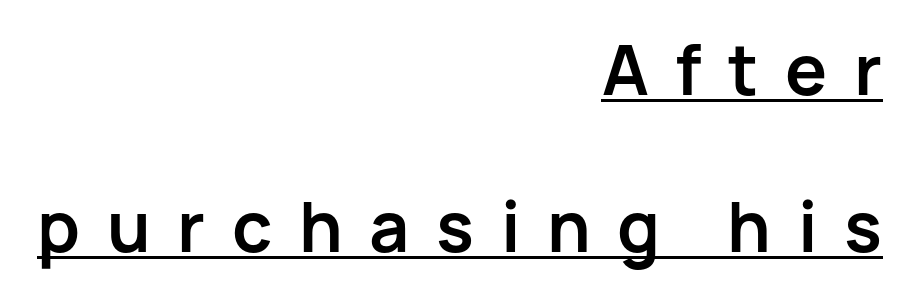
Check where the strokes stop: nothing finishes them off — pure sans. The letters are bold, with thick, heavy strokes. You could not count columns in this text — the font is proportionally spaced. Which margin do the lines hug? The right one — the left edge is uneven. Compared with typical body copy, the letter spacing here is much looser. Is there an underline? Yes — a line sits under the letters.
